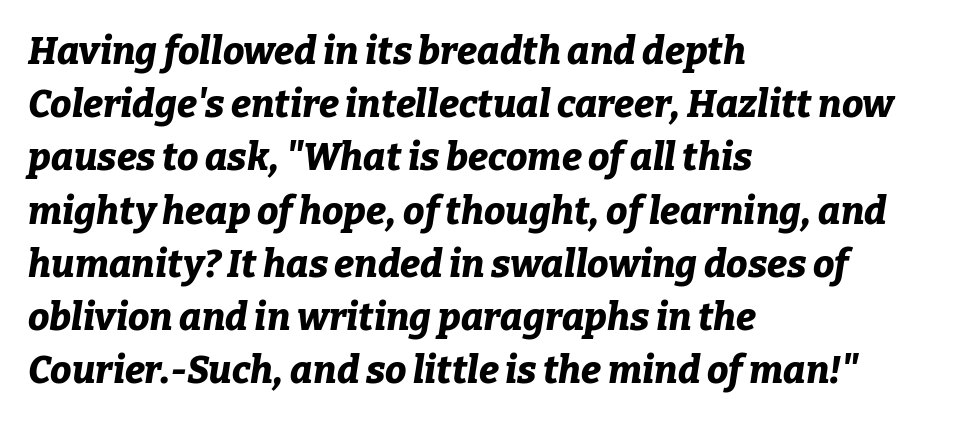
The image shows 38 px bold type, italic (leaning right); set left-aligned, normal line spacing (1.4x), normal letter spacing, not underlined; low stroke contrast and a medium x-height.
